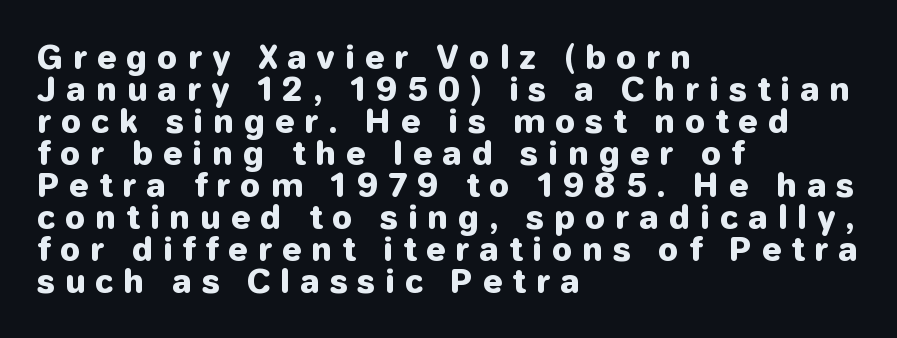
Q: Is the text bold? A: Yes.
Q: Is the text italic (slanted)? A: No, it is upright.
Q: Is the typeface a serif or a sans-serif typeface? A: Sans-serif.
Q: Is the text underlined? A: No.
Q: How is the paragraph aligned? A: Left-aligned.
Q: Is the spacing between letters normal or unusually wide? A: Unusually wide.
Q: Is the spacing between lines tight, normal or loose? A: Tight.
Q: Width (condensed, normal, or wide)? A: Normal.
Q: Stroke contrast? A: Low.
Q: x-height? A: Medium.
Q: Monospaced? A: No.
